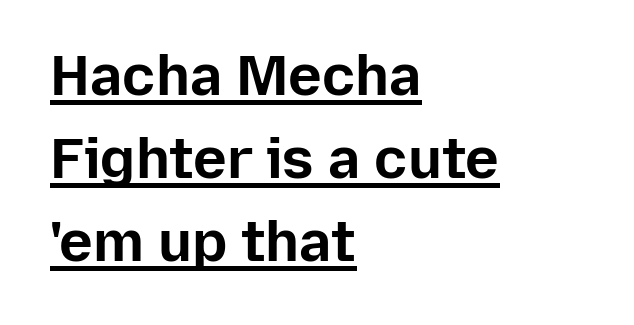
The image shows 57 px bold sans-serif type, upright; set left-aligned, normal line spacing (1.46x), normal letter spacing, underlined; low stroke contrast and a medium x-height.
